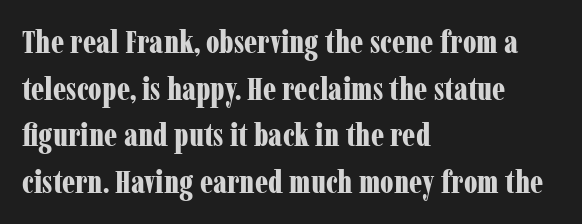
{"serif": "yes", "italic": "no", "bold": "yes", "weight": "bold", "width": "condensed", "stroke_contrast": "low", "x_height": "medium", "monospaced": "no", "underline": "no", "align": "left", "line_spacing": "normal", "line_spacing_ratio": 1.46, "letter_spacing": "normal", "letter_spacing_em": 0.0, "glyph_px": 32}
